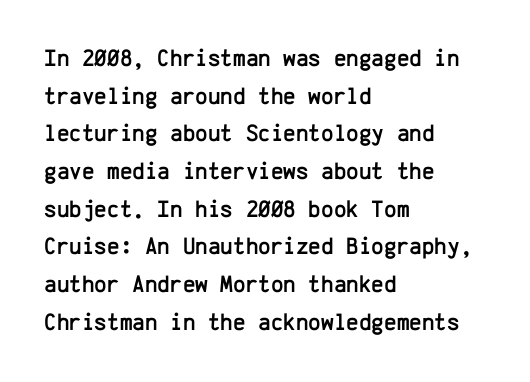
{"italic": "no", "underline": "no", "align": "left", "line_spacing": "normal", "line_spacing_ratio": 1.57, "letter_spacing": "normal", "letter_spacing_em": 0.0, "glyph_px": 24}
